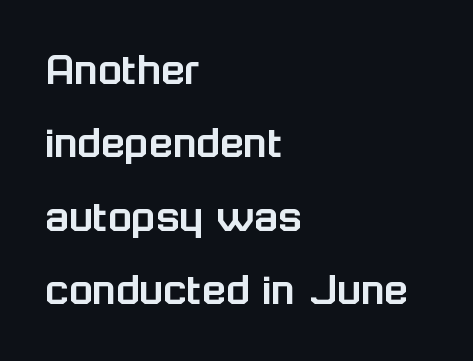
{"serif": "no", "italic": "no", "width": "normal", "stroke_contrast": "low", "x_height": "medium", "monospaced": "no", "underline": "no", "align": "left", "line_spacing": "normal", "line_spacing_ratio": 1.5, "letter_spacing": "normal", "letter_spacing_em": 0.0, "glyph_px": 49}
